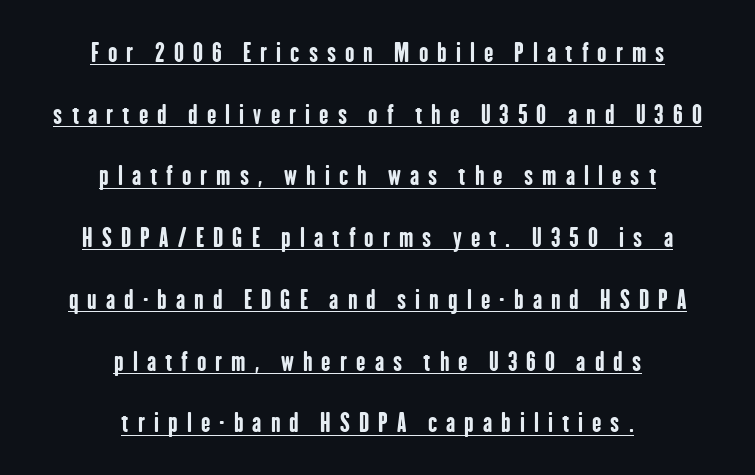
Q: Is the text bold? A: Yes.
Q: Is the text italic (slanted)? A: No, it is upright.
Q: Is the text underlined? A: Yes.
Q: How is the paragraph aligned? A: Centered.
Q: Is the spacing between letters normal or unusually wide? A: Unusually wide.
Q: Is the spacing between lines tight, normal or loose? A: Loose.
